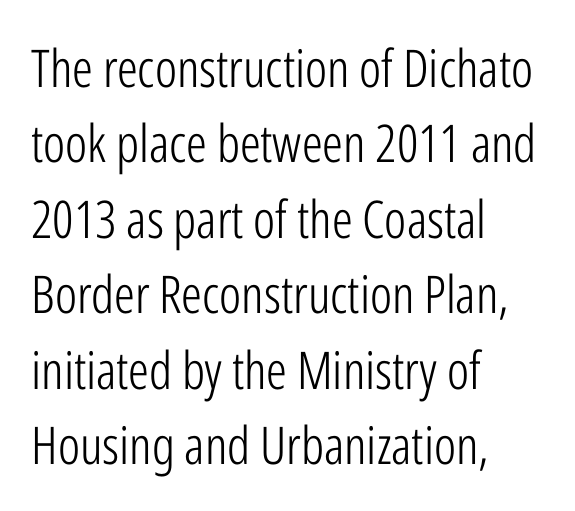
{"serif": "no", "italic": "no", "bold": "no", "weight": "light", "width": "condensed", "stroke_contrast": "low", "x_height": "medium", "monospaced": "no", "underline": "no", "align": "left", "line_spacing": "normal", "line_spacing_ratio": 1.45, "letter_spacing": "normal", "letter_spacing_em": 0.0, "glyph_px": 52}
